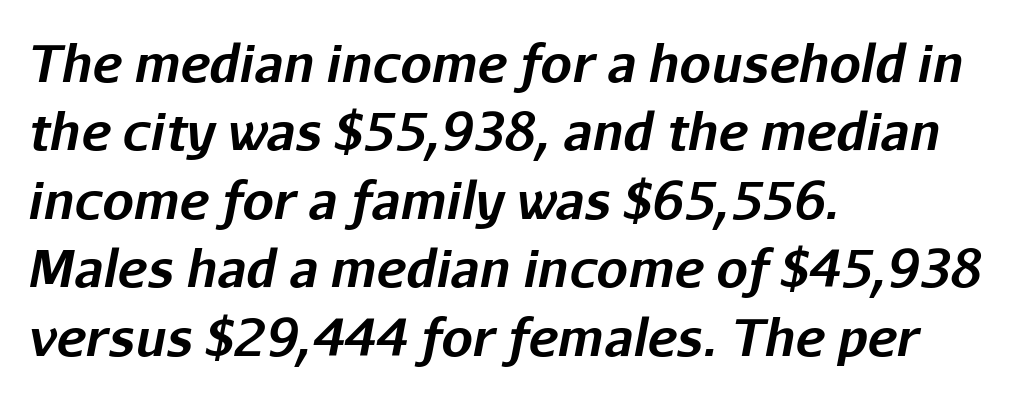
Alignment: flush left. The sample has been set heavy, in full bold. The baseline area is clear. One glance says typical: line gaps are just what's usual. Looks like regular typesetting: each glyph gets only the width it needs.
